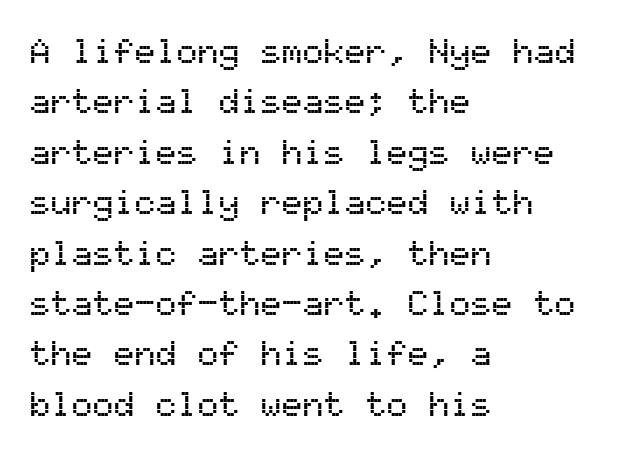
The image shows 35 px sans-serif type, upright, monospaced; set left-aligned, normal line spacing (1.44x), normal letter spacing, not underlined; medium stroke contrast and a medium x-height.
